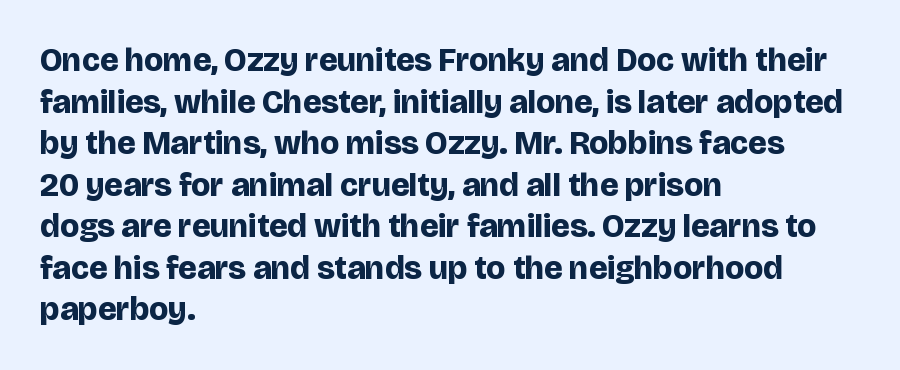
The image shows 33 px bold sans-serif type, upright; set left-aligned, normal line spacing (1.26x), normal letter spacing, not underlined; low stroke contrast and a large x-height.
